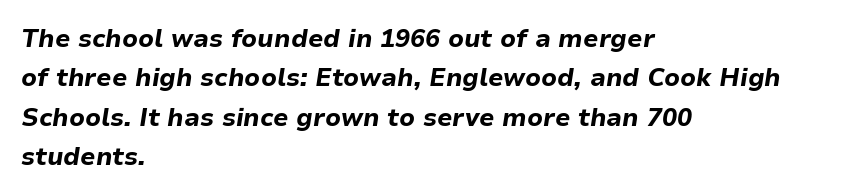
Notice how descenders clear the ascenders below comfortably — that's standard leading. Students, note that the glyphs here touch the page at normal intervals. Weight check: bold — yes, fully. Visually the block forms a straight wall on the left and a jagged coastline on the right.
